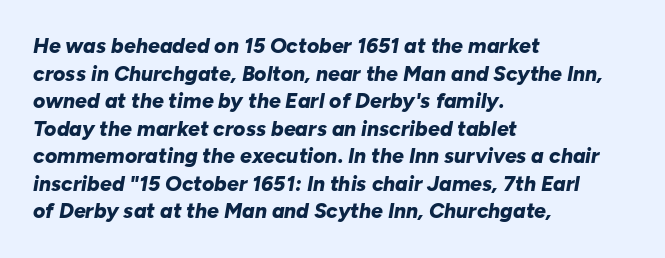
The letters are slanted; this is an italic face. Leftover space on each line is placed entirely after the last word. The face used here is rendered with its standard letterfit. Descender tails drop into unmarked territory. Typographic density is high because the face is bold. Leading: standard.
